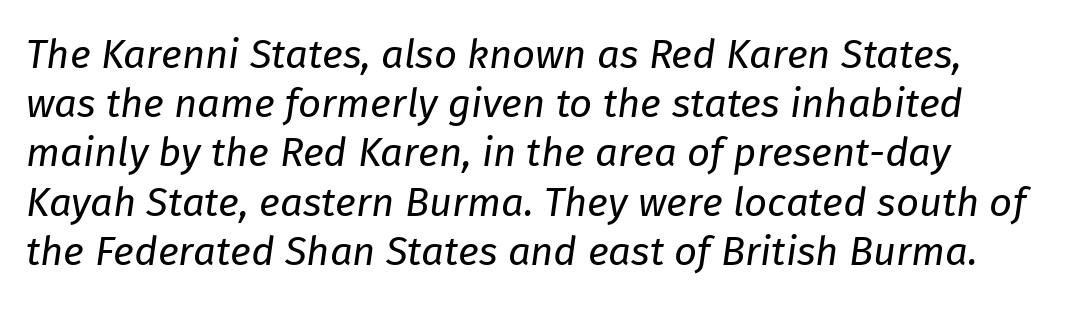
Q: Is the text bold? A: No.
Q: Is the text italic (slanted)? A: Yes, it leans right by about 8 degrees.
Q: Is the text underlined? A: No.
Q: Is the spacing between letters normal or unusually wide? A: Normal.
Q: Width (condensed, normal, or wide)? A: Normal.
Q: Stroke contrast? A: Low.
Q: x-height? A: Medium.
Q: Monospaced? A: No.
